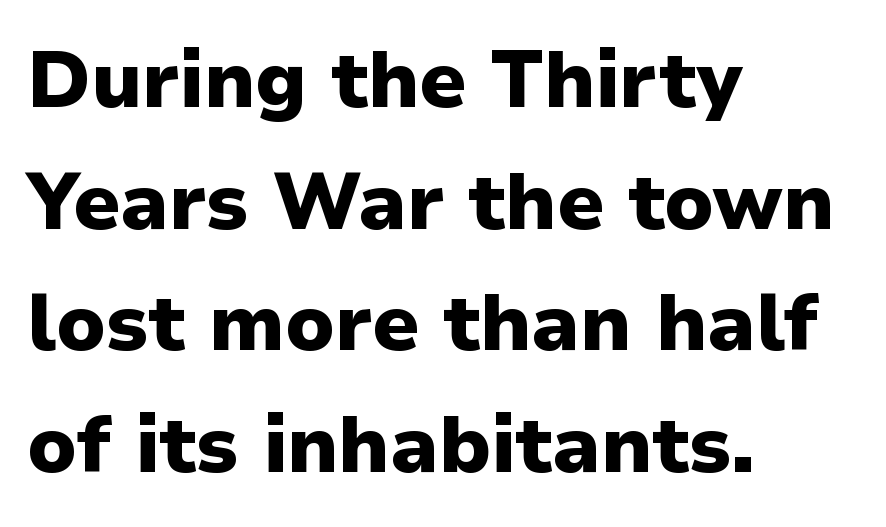
The axis of the letterforms is exactly vertical. The font is running at its bold setting. Note: no serifs on the glyphs. The zone under the glyphs is completely vacant.
